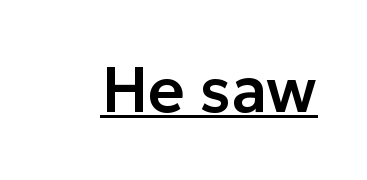
The image shows 63 px sans-serif type, upright; set normal letter spacing, underlined; low stroke contrast and a medium x-height.
